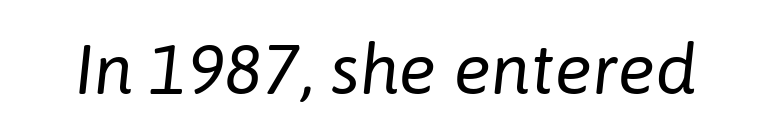
The image shows 70 px regular-weight type, italic (leaning right); set normal letter spacing, not underlined; low stroke contrast and a medium x-height.
